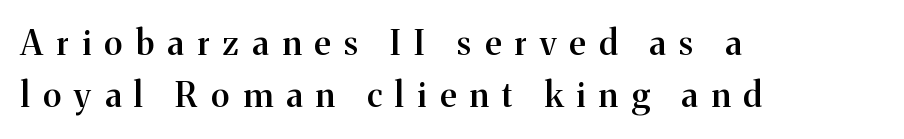
The font family rendered here belongs to the serif group. Each line starts at the same left margin while the right side varies. How would I describe the line gaps? Plain and ordinary. This is the regular roman posture of the typeface.
